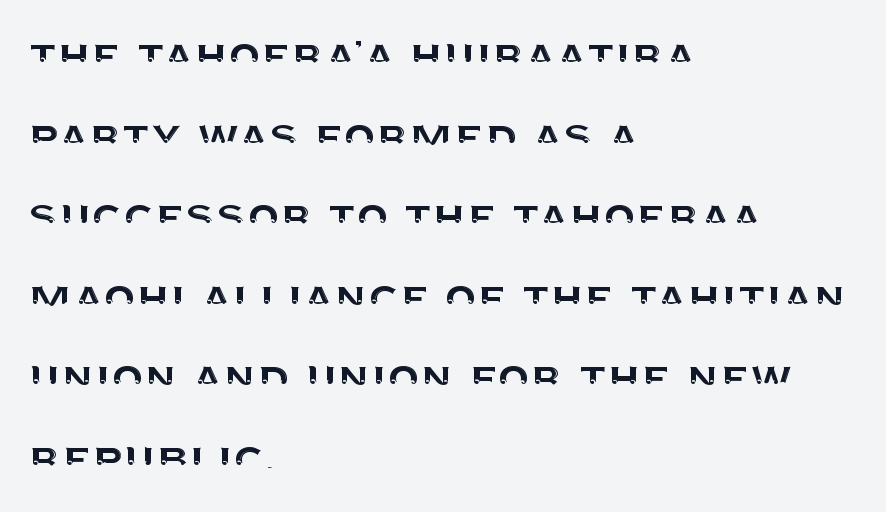
In terms of letterform style, serifs are entirely absent. One glance says typical: line gaps are just what's usual. One-word summary of the alignment: left. A typesetter would call this proportional, since set widths differ per character.
